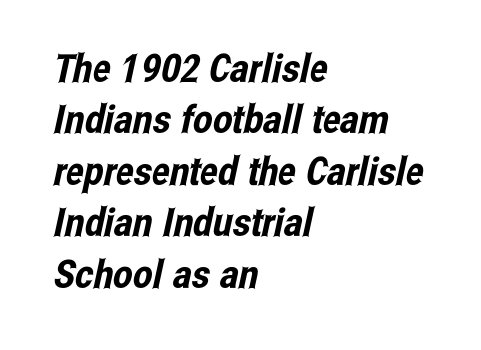
The letters advance in unequal steps, a hallmark of proportional type. Every row of glyphs begins at an identical x-position on the left. This block has exactly the height ordinary leading produces. Each word holds together tightly as a unit, with standard inter-letter gaps. This sample uses a sans-serif face.
